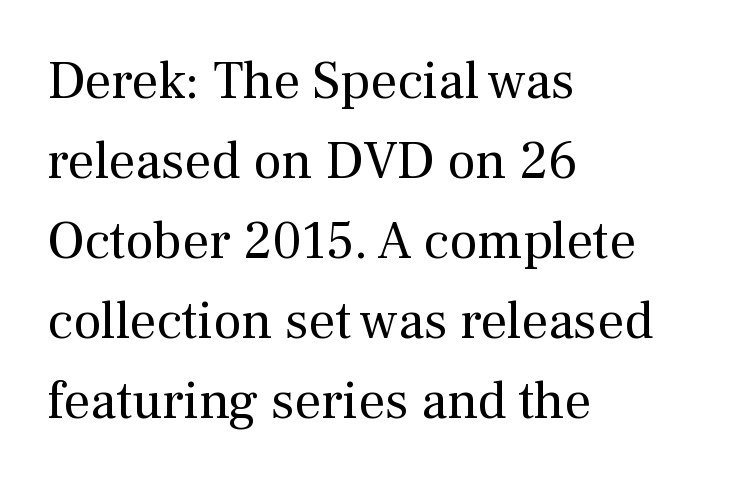
Q: Is the text bold? A: No.
Q: Is the text italic (slanted)? A: No, it is upright.
Q: Is the typeface a serif or a sans-serif typeface? A: Serif.
Q: Is the text underlined? A: No.
Q: How is the paragraph aligned? A: Left-aligned.
Q: Is the spacing between letters normal or unusually wide? A: Normal.
Q: Is the spacing between lines tight, normal or loose? A: Normal.
Q: Width (condensed, normal, or wide)? A: Normal.
Q: Stroke contrast? A: Medium.
Q: x-height? A: Medium.
Q: Monospaced? A: No.
